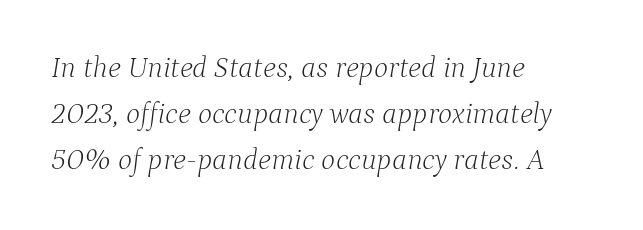
Q: Is the text bold? A: No.
Q: Is the text italic (slanted)? A: Yes, it leans right by about 9 degrees.
Q: Is the typeface a serif or a sans-serif typeface? A: Serif.
Q: Is the text underlined? A: No.
Q: How is the paragraph aligned? A: Left-aligned.
Q: Is the spacing between letters normal or unusually wide? A: Normal.
Q: Is the spacing between lines tight, normal or loose? A: Normal.
Q: Width (condensed, normal, or wide)? A: Normal.
Q: Stroke contrast? A: Low.
Q: x-height? A: Medium.
Q: Monospaced? A: No.
